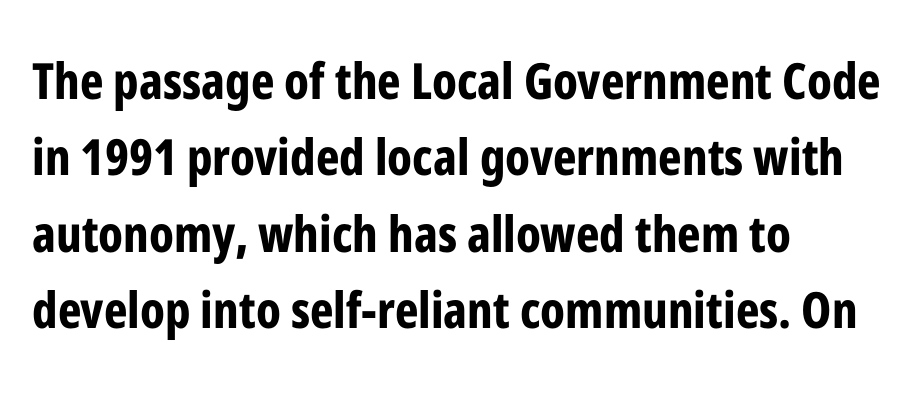
Q: Is the text bold? A: Yes.
Q: Is the text italic (slanted)? A: No, it is upright.
Q: Is the typeface a serif or a sans-serif typeface? A: Sans-serif.
Q: Is the text underlined? A: No.
Q: How is the paragraph aligned? A: Left-aligned.
Q: Is the spacing between letters normal or unusually wide? A: Normal.
Q: Is the spacing between lines tight, normal or loose? A: Normal.
Q: Width (condensed, normal, or wide)? A: Condensed.
Q: Stroke contrast? A: Low.
Q: x-height? A: Medium.
Q: Monospaced? A: No.
